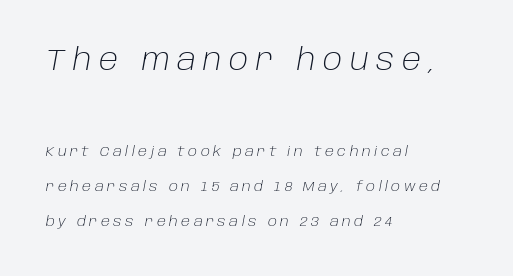
This sample uses an oblique cut, with every glyph tilted off the vertical. There is plenty of visible air inserted between adjacent glyphs. Counters stay open thanks to moderate or lighter strokes. The rendering uses a large line-height, opening up the rows. Whoever set this made the first block the dominant, larger element. Left-aligned paragraph, ragged on the right.
